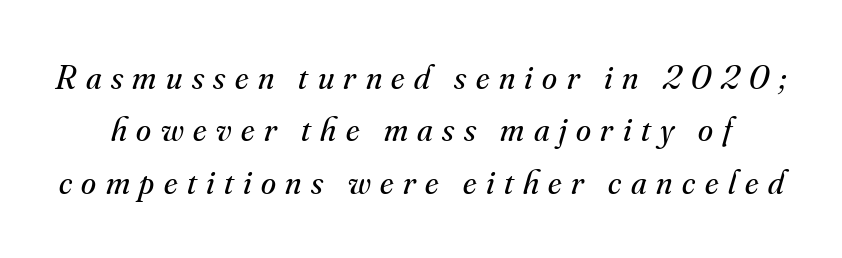
Vertically, the passage feels balanced, rows spaced as you'd expect. Would a proofreader flag this as italicized? Yes. Note the varied advance widths — an 'i' is clearly narrower than an 'm'. I'd call this a serif setting — the letters wear small feet. Caption: expanded tracking, letters set apart. The font is comparable to plain body text, perhaps lighter.
